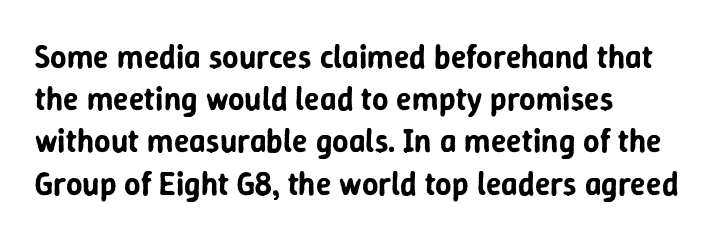
Q: Is the text italic (slanted)? A: No, it is upright.
Q: Is the typeface a serif or a sans-serif typeface? A: Sans-serif.
Q: Is the text underlined? A: No.
Q: How is the paragraph aligned? A: Left-aligned.
Q: Is the spacing between letters normal or unusually wide? A: Normal.
Q: Is the spacing between lines tight, normal or loose? A: Normal.
Q: Width (condensed, normal, or wide)? A: Normal.
Q: Stroke contrast? A: Low.
Q: x-height? A: Medium.
Q: Monospaced? A: No.
